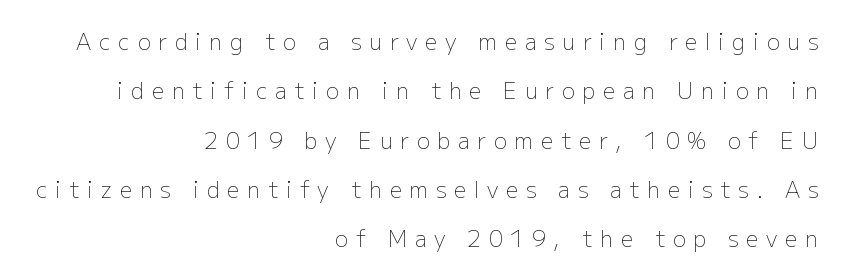
Regarding leading, the lines here are spaced well apart. The space directly below the letters is spotless. How are the letters spaced? Widely, with obvious added tracking. The axis of the letterforms is exactly vertical.
